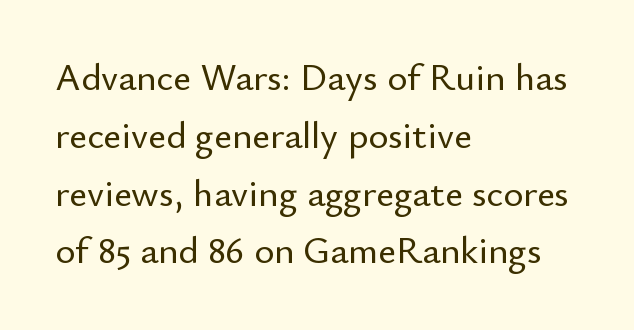
The image shows 38 px sans-serif type, upright; set left-aligned, normal line spacing (1.52x), normal letter spacing, not underlined; low stroke contrast and a small x-height.
